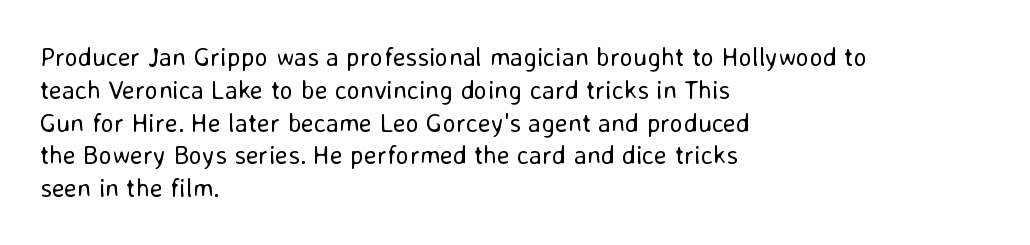
Q: Is the text bold? A: No.
Q: Is the text italic (slanted)? A: No, it is upright.
Q: Is the text underlined? A: No.
Q: How is the paragraph aligned? A: Left-aligned.
Q: Is the spacing between letters normal or unusually wide? A: Normal.
Q: Is the spacing between lines tight, normal or loose? A: Normal.
